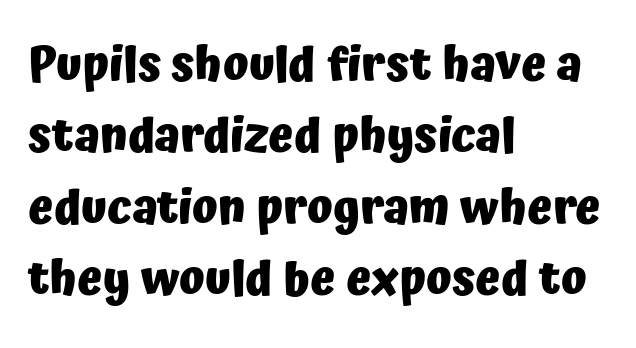
The image shows 47 px heavy sans-serif type, upright; set left-aligned, normal line spacing (1.52x), normal letter spacing, not underlined; low stroke contrast and a medium x-height.
